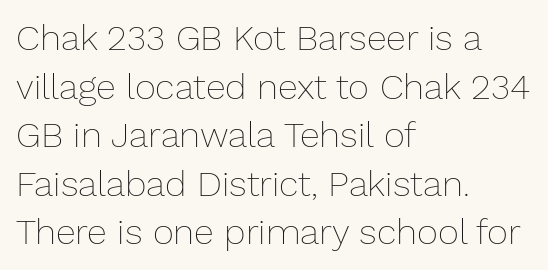
No heavy texture on the line: the type isn't bold. Line spacing here is normal. Standard letterfit; no display-style spreading of the glyphs. Is this a fixed-width face? No — the glyphs have proportional, varying widths. Quick note: underline off.
